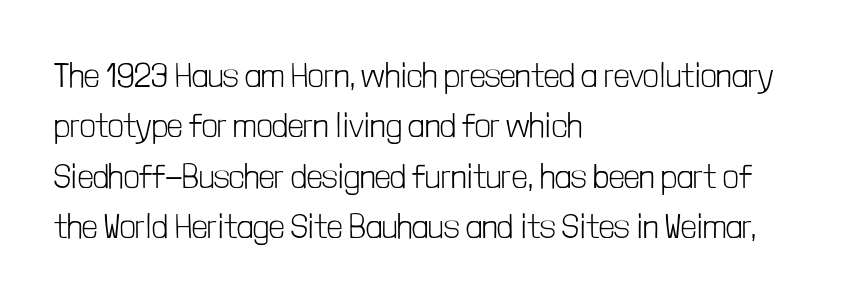
Q: Is the text bold? A: No.
Q: Is the text italic (slanted)? A: No, it is upright.
Q: Is the typeface a serif or a sans-serif typeface? A: Sans-serif.
Q: Is the text underlined? A: No.
Q: How is the paragraph aligned? A: Left-aligned.
Q: Is the spacing between letters normal or unusually wide? A: Normal.
Q: Is the spacing between lines tight, normal or loose? A: Normal.
Q: Width (condensed, normal, or wide)? A: Condensed.
Q: Stroke contrast? A: Low.
Q: x-height? A: Medium.
Q: Monospaced? A: No.
